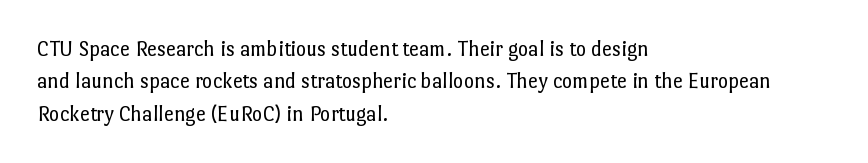
Q: Is the text bold? A: No.
Q: Is the text italic (slanted)? A: No, it is upright.
Q: Is the text underlined? A: No.
Q: How is the paragraph aligned? A: Left-aligned.
Q: Is the spacing between letters normal or unusually wide? A: Normal.
Q: Is the spacing between lines tight, normal or loose? A: Normal.
